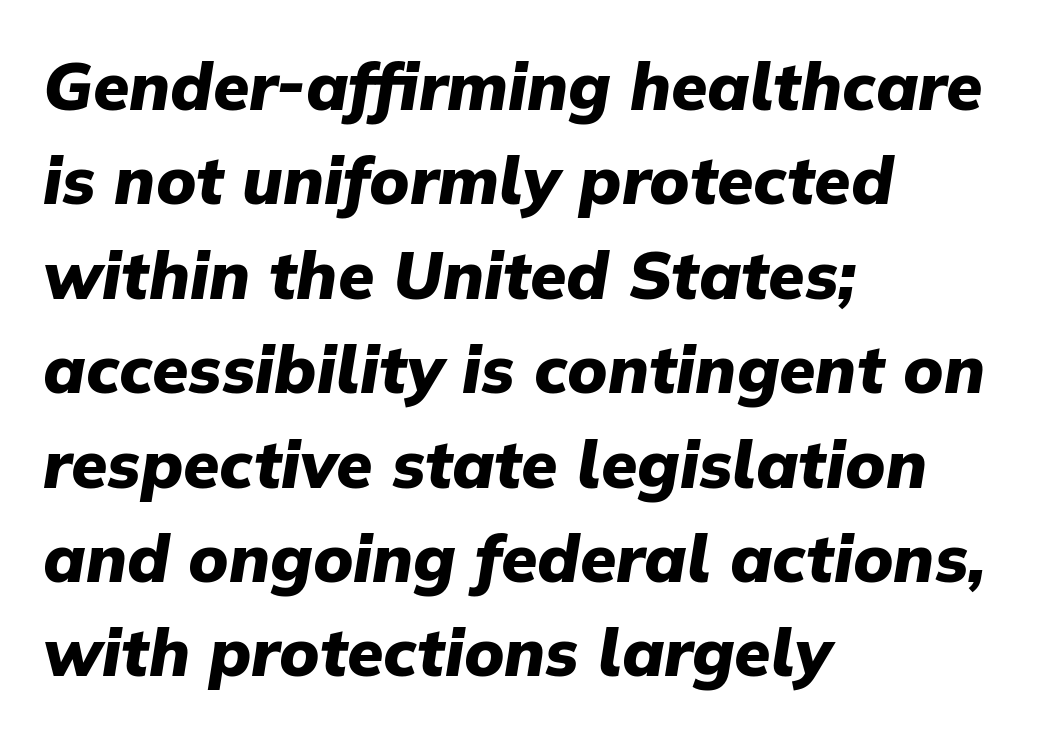
Tracking here is standard; glyphs follow each other at the usual distance. Successive baselines arrive at the customary interval. Every character sits at an angle, as italics do. The strokes are fattened all the way to bold. The passage shown is not underscored anywhere.
